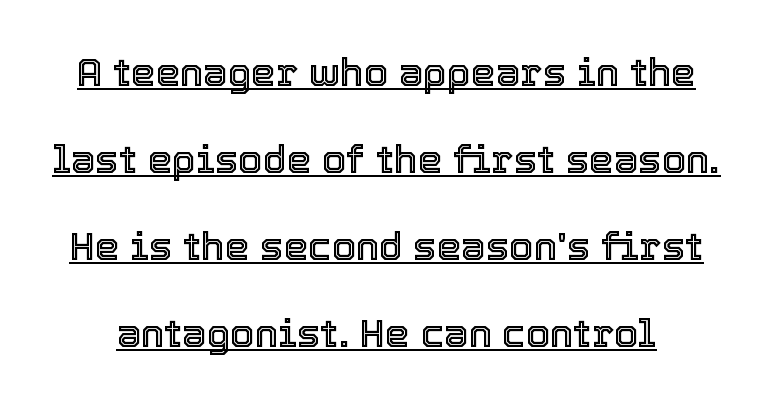
The vertical gap from one line to the next is large. Note the varied advance widths — an 'i' is clearly narrower than an 'm'. Unlike italic type, these characters show no tilt at all. A continuous stroke trails under the words, as in a hyperlink. The letters sit at their default tracking, neither squeezed nor spread.
